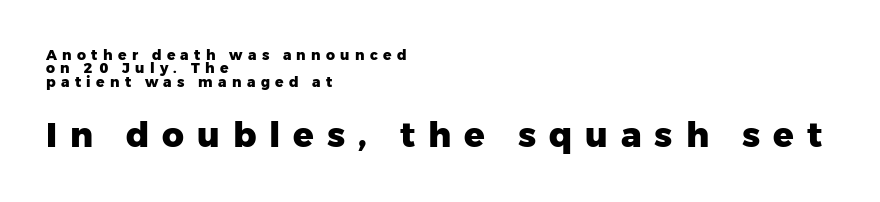
The image shows 34 px heavy sans-serif type, upright; set left-aligned, tight line spacing (0.96x), unusually wide letter spacing (+0.38 em), not underlined; the second (bottom) block is 2.43x larger; low stroke contrast and a medium x-height.
